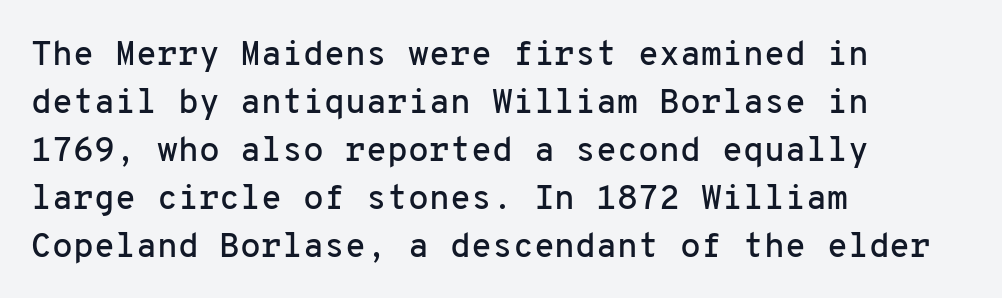
Notice how descenders clear the ascenders below comfortably — that's standard leading. The passage shown is typed in a monospace face where columns stay perfectly aligned. The ragged edge is on the right, which tells us the setting is flush left. Tall strokes in this sample are plumb rather than angled. You can tell from the bare stems that sans-serif type was used. This rendering leaves character spacing at its baseline value.
